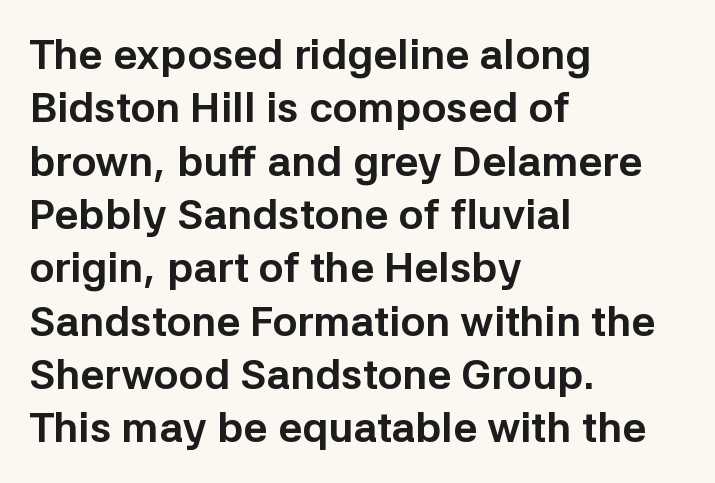
The image shows 42 px bold sans-serif type, upright; set left-aligned, normal line spacing (1.27x), normal letter spacing, not underlined; low stroke contrast and a medium x-height.
